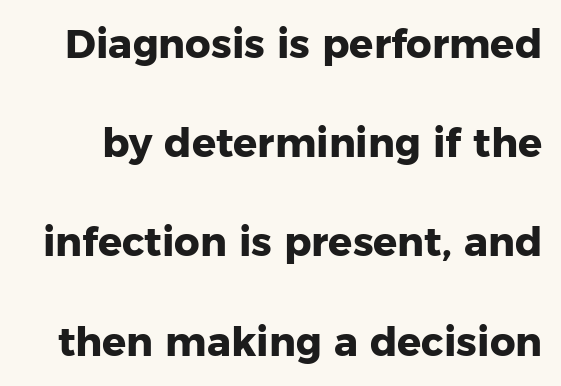
This sample uses plain, unmodified letter spacing. Regarding serifs, this sample does without them. Descenders are the only things crossing below the line. This sample has the flowing, uneven cadence of proportional lettering. In terms of weight, the rendering is a true, heavy bold.
